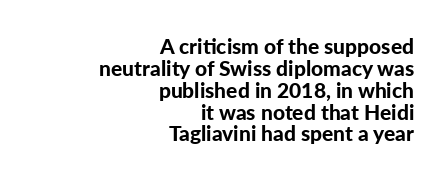
{"italic": "no", "bold": "yes", "underline": "no", "align": "right", "line_spacing": "tight", "line_spacing_ratio": 1.04, "letter_spacing": "normal", "letter_spacing_em": 0.0, "glyph_px": 21}
